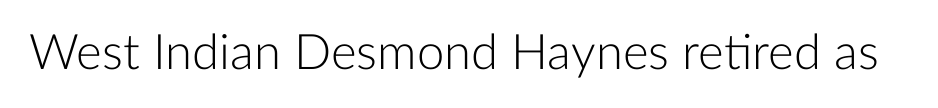
Q: Is the text bold? A: No.
Q: Is the text italic (slanted)? A: No, it is upright.
Q: Is the typeface a serif or a sans-serif typeface? A: Sans-serif.
Q: Is the text underlined? A: No.
Q: Is the spacing between letters normal or unusually wide? A: Normal.
Q: Width (condensed, normal, or wide)? A: Normal.
Q: Stroke contrast? A: Low.
Q: x-height? A: Medium.
Q: Monospaced? A: No.
